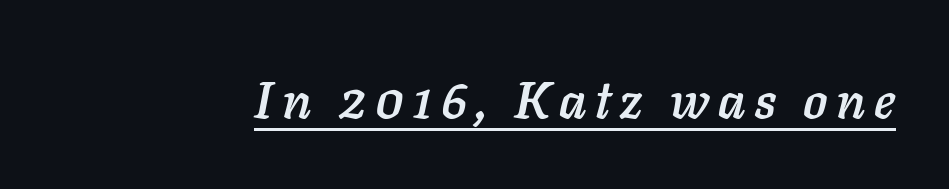
{"italic": "yes", "lean": "right", "slant_degrees": 11, "width": "normal", "stroke_contrast": "low", "x_height": "medium", "monospaced": "no", "underline": "yes", "glyph_px": 51}
